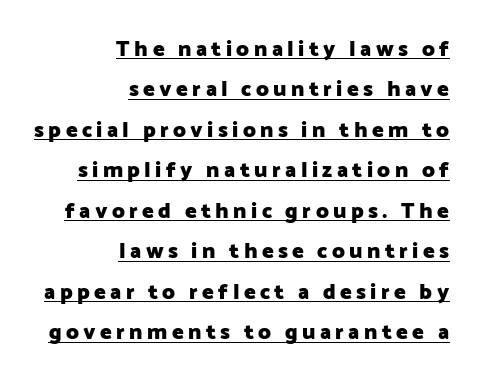
Inter-character spacing is expanded well beyond the font's built-in metrics. In terms of weight, the rendering is a true, heavy bold. The typesetter chose a ragged-left arrangement here. The lettering stays uniformly vertical, giving the passage a roman look. This sample carries an underscore along the baseline area.
